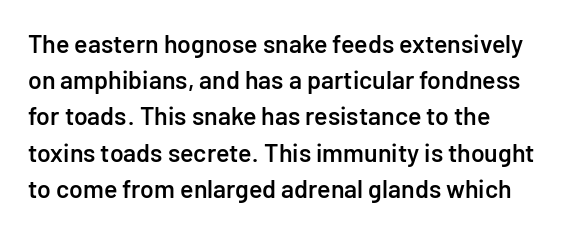
Q: Is the text bold? A: Semi-bold.
Q: Is the text italic (slanted)? A: No, it is upright.
Q: Is the text underlined? A: No.
Q: How is the paragraph aligned? A: Left-aligned.
Q: Is the spacing between letters normal or unusually wide? A: Normal.
Q: Is the spacing between lines tight, normal or loose? A: Normal.
